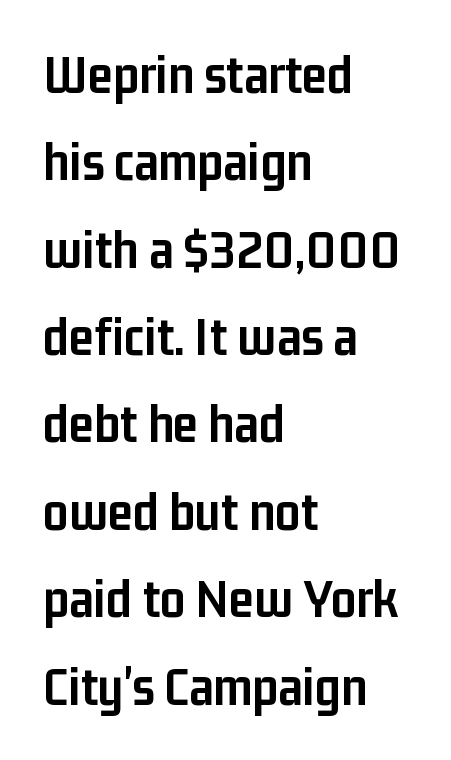
The baseline area is clear. Grotesque or geometric, the face here clearly has no serifs. The strokes are fattened all the way to bold. A student would call this left alignment; a typographer would say flush left, rag right. A typesetter would call this leading conventional body-copy spacing.
